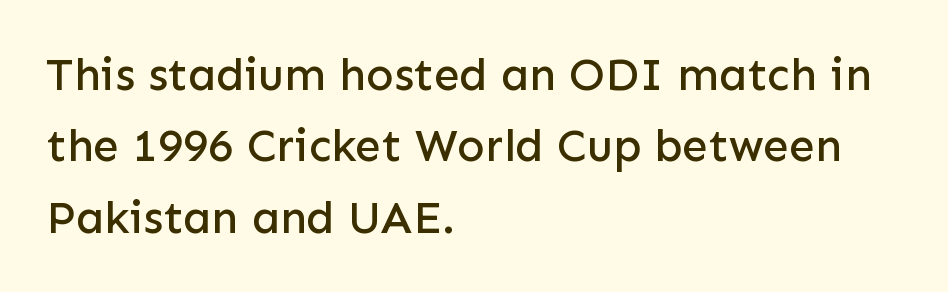
Q: Is the text italic (slanted)? A: No, it is upright.
Q: Is the typeface a serif or a sans-serif typeface? A: Sans-serif.
Q: Is the text underlined? A: No.
Q: How is the paragraph aligned? A: Left-aligned.
Q: Is the spacing between letters normal or unusually wide? A: Normal.
Q: Is the spacing between lines tight, normal or loose? A: Normal.
Q: Width (condensed, normal, or wide)? A: Normal.
Q: Stroke contrast? A: Low.
Q: x-height? A: Medium.
Q: Monospaced? A: No.
